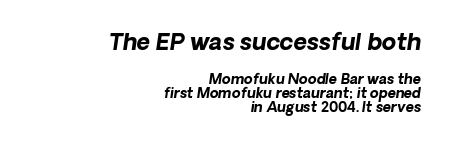
Q: Is the text bold? A: Yes.
Q: Is the text italic (slanted)? A: Yes, it leans right by about 8 degrees.
Q: Is the text underlined? A: No.
Q: How is the paragraph aligned? A: Right-aligned.
Q: Is the spacing between letters normal or unusually wide? A: Normal.
Q: Is the spacing between lines tight, normal or loose? A: Tight.
Q: Which block of text is set in a larger size, the first (top) or the second (bottom)? A: The first (top) one.
